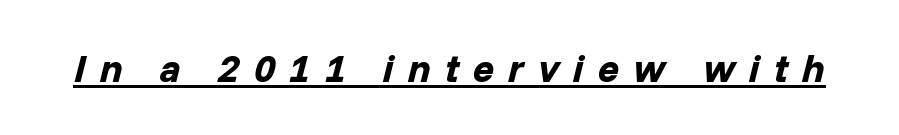
The image shows 39 px bold type, italic (leaning right); set unusually wide letter spacing (+0.36 em), underlined; low stroke contrast and a medium x-height.
